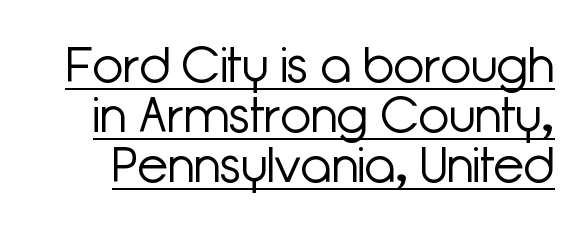
Q: Is the text bold? A: No.
Q: Is the text italic (slanted)? A: No, it is upright.
Q: Is the typeface a serif or a sans-serif typeface? A: Sans-serif.
Q: Is the text underlined? A: Yes.
Q: Is the spacing between letters normal or unusually wide? A: Normal.
Q: Is the spacing between lines tight, normal or loose? A: Tight.
Q: Width (condensed, normal, or wide)? A: Normal.
Q: Stroke contrast? A: Low.
Q: x-height? A: Medium.
Q: Monospaced? A: No.
